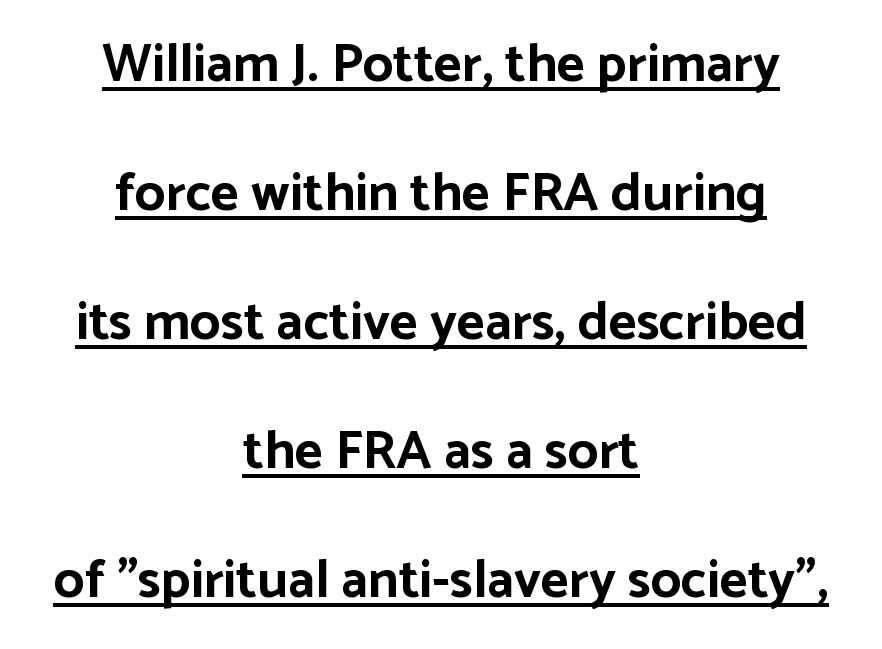
The image shows 54 px bold sans-serif type, upright; set centered, loose line spacing (2.39x), normal letter spacing, underlined; low stroke contrast and a medium x-height.
